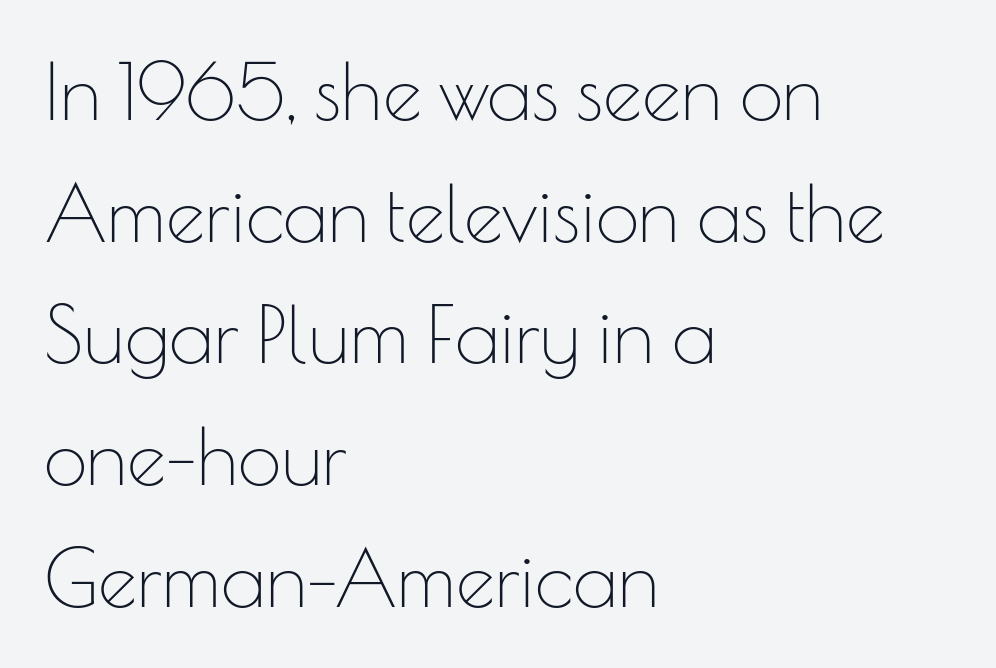
Q: Is the text bold? A: No.
Q: Is the text italic (slanted)? A: No, it is upright.
Q: Is the typeface a serif or a sans-serif typeface? A: Sans-serif.
Q: Is the text underlined? A: No.
Q: How is the paragraph aligned? A: Left-aligned.
Q: Is the spacing between letters normal or unusually wide? A: Normal.
Q: Is the spacing between lines tight, normal or loose? A: Normal.
Q: Width (condensed, normal, or wide)? A: Normal.
Q: Stroke contrast? A: Low.
Q: x-height? A: Small.
Q: Monospaced? A: No.
